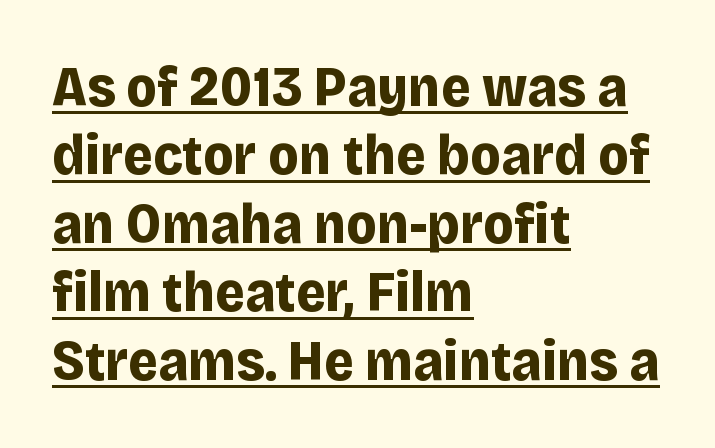
{"serif": "no", "italic": "no", "bold": "yes", "weight": "bold", "width": "normal", "stroke_contrast": "low", "x_height": "large", "monospaced": "no", "underline": "yes", "align": "left", "line_spacing_ratio": 1.2, "letter_spacing": "normal", "letter_spacing_em": 0.0, "glyph_px": 57}
